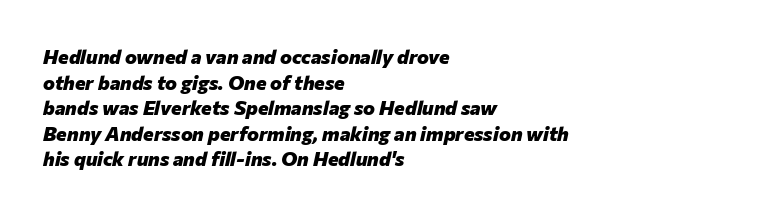
{"italic": "yes", "lean": "right", "slant_degrees": 12, "bold": "yes", "underline": "no", "align": "left", "line_spacing": "normal", "line_spacing_ratio": 1.28, "letter_spacing": "normal", "letter_spacing_em": 0.0, "glyph_px": 20}
